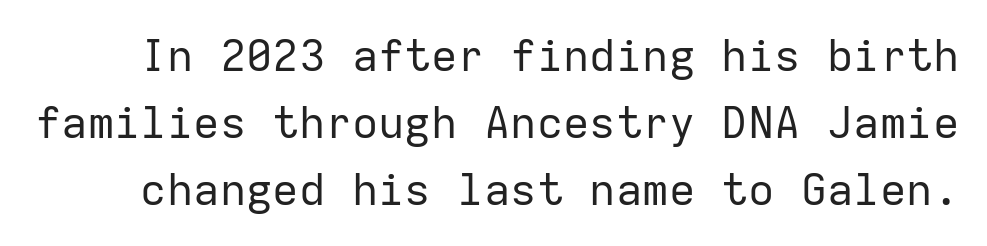
Q: Is the text bold? A: No.
Q: Is the text italic (slanted)? A: No, it is upright.
Q: Is the typeface a serif or a sans-serif typeface? A: Sans-serif.
Q: Is the text underlined? A: No.
Q: Is the spacing between letters normal or unusually wide? A: Normal.
Q: Is the spacing between lines tight, normal or loose? A: Normal.
Q: Width (condensed, normal, or wide)? A: Normal.
Q: Stroke contrast? A: Low.
Q: x-height? A: Medium.
Q: Monospaced? A: Yes.
